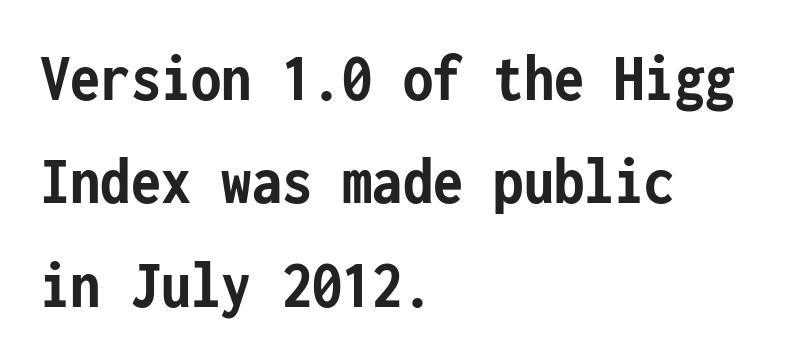
The image shows 69 px semibold, condensed sans-serif type, upright, monospaced; set left-aligned, normal line spacing (1.5x), normal letter spacing, not underlined; low stroke contrast and a medium x-height.
